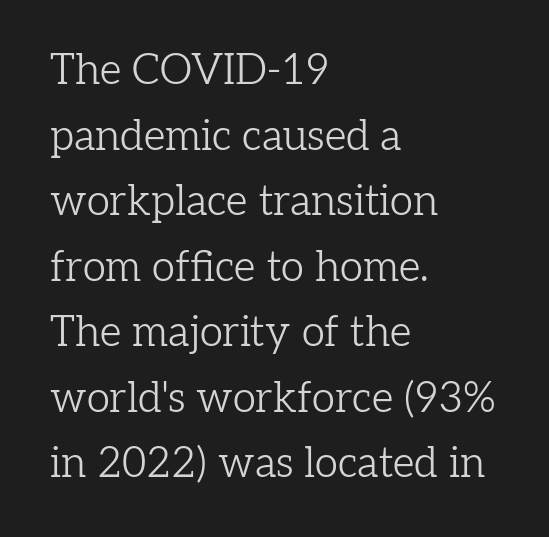
Underline: absent. Upright lettering throughout. You could not count columns in this text — the font is proportionally spaced. The strokes are not fattened; the text isn't bold.
